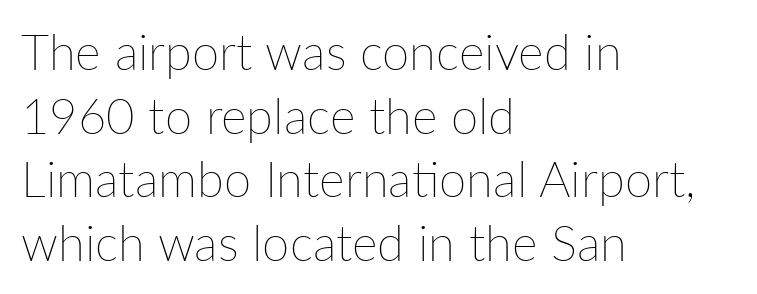
The image shows 49 px thin type, upright; set left-aligned, normal line spacing (1.3x), normal letter spacing, not underlined; low stroke contrast and a medium x-height.
